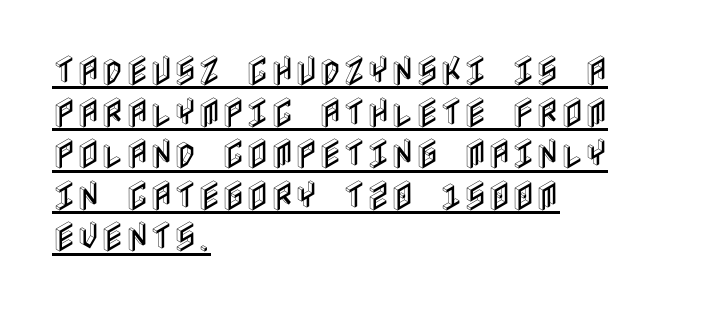
Vertical spacing — default. If you drew a ruler down the left edge, every line would touch it. Is there any slant? The stems are plumb. A continuous stroke trails under the words, as in a hyperlink. Is the letter spacing exaggerated? No — it looks like the ordinary default.
